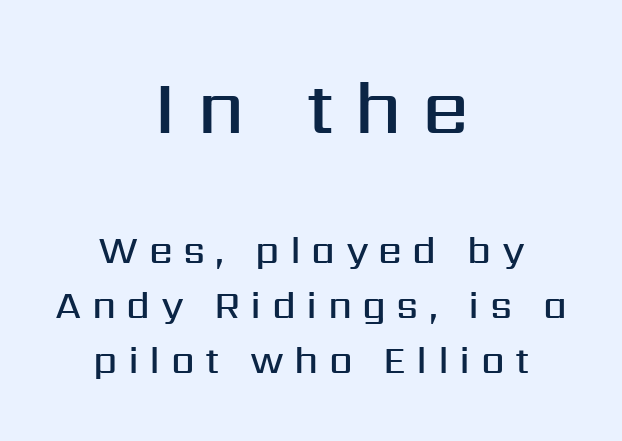
{"serif": "no", "italic": "no", "bold": "semi", "weight": "semibold", "width": "normal", "stroke_contrast": "medium", "x_height": "medium", "monospaced": "no", "underline": "no", "align": "center", "line_spacing": "normal", "line_spacing_ratio": 1.45, "letter_spacing": "wide", "letter_spacing_em": 0.27, "larger_block": "first", "size_ratio": 1.97, "glyph_px": 75}
